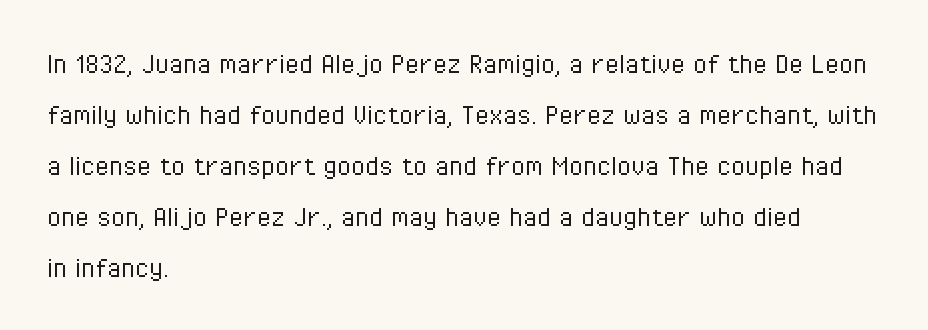
{"serif": "no", "italic": "no", "bold": "no", "weight": "light", "width": "condensed", "stroke_contrast": "low", "x_height": "medium", "monospaced": "no", "underline": "no", "align": "left", "line_spacing": "normal", "line_spacing_ratio": 1.59, "letter_spacing": "normal", "letter_spacing_em": 0.0, "glyph_px": 32}
